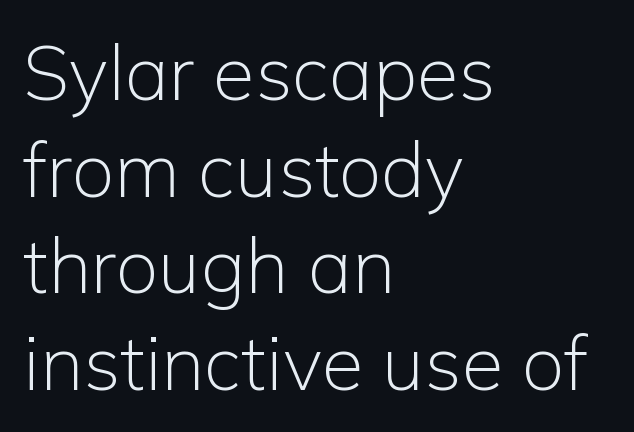
This rendering leaves character spacing at its baseline value. Characters remain perfectly vertical along every line. In terms of letterform style, serifs are entirely absent. No chunkiness to these letters — they're not bold. Reading down the block, your eye returns to a fixed left position each line. Descender tails drop into unmarked territory.
